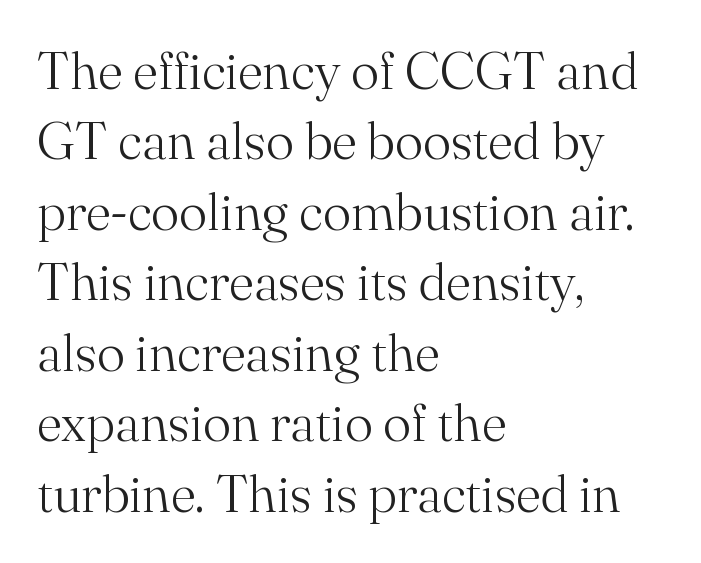
Q: Is the text bold? A: No.
Q: Is the text italic (slanted)? A: No, it is upright.
Q: Is the typeface a serif or a sans-serif typeface? A: Serif.
Q: Is the text underlined? A: No.
Q: How is the paragraph aligned? A: Left-aligned.
Q: Is the spacing between letters normal or unusually wide? A: Normal.
Q: Is the spacing between lines tight, normal or loose? A: Normal.
Q: Width (condensed, normal, or wide)? A: Normal.
Q: Stroke contrast? A: Medium.
Q: x-height? A: Small.
Q: Monospaced? A: No.
